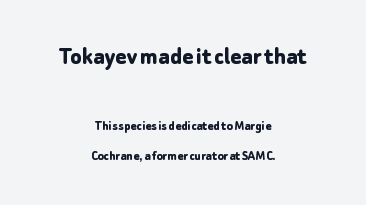
The image shows 26 px bold type, upright; set centered, loose line spacing (2.15x), normal letter spacing, not underlined; the first (top) block is 1.86x larger.
